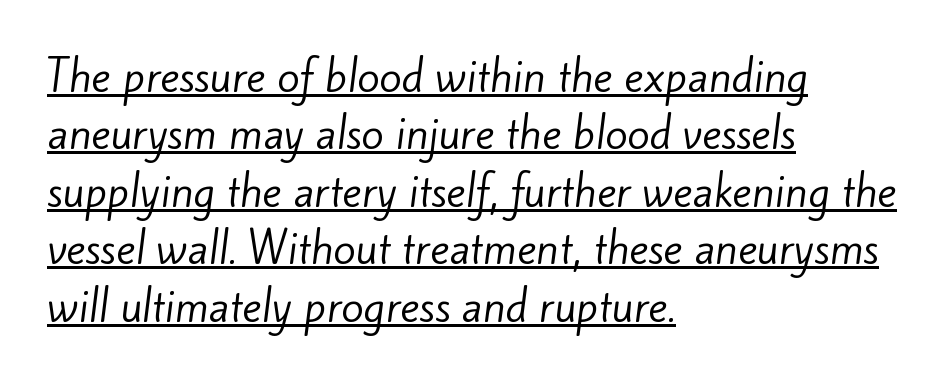
Do the characters align in a grid? No, the font is proportional. The space between consecutive lines is moderate. Typeset ragged right — the left edge is the straight one. This is underlined copy, the kind a proofreader might mark for attention. Characters follow at the spacing the type designer built in.
